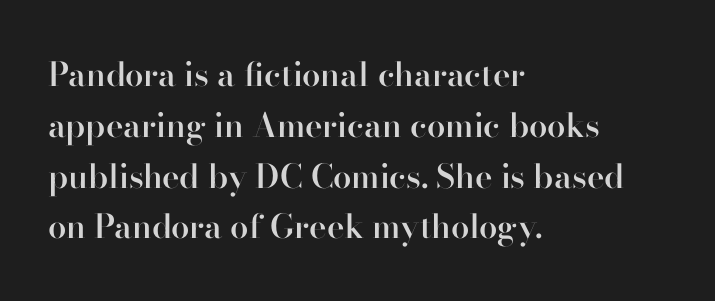
The image shows 33 px semibold serif type, upright; set left-aligned, normal line spacing (1.54x), normal letter spacing, not underlined; high stroke contrast and a small x-height.
